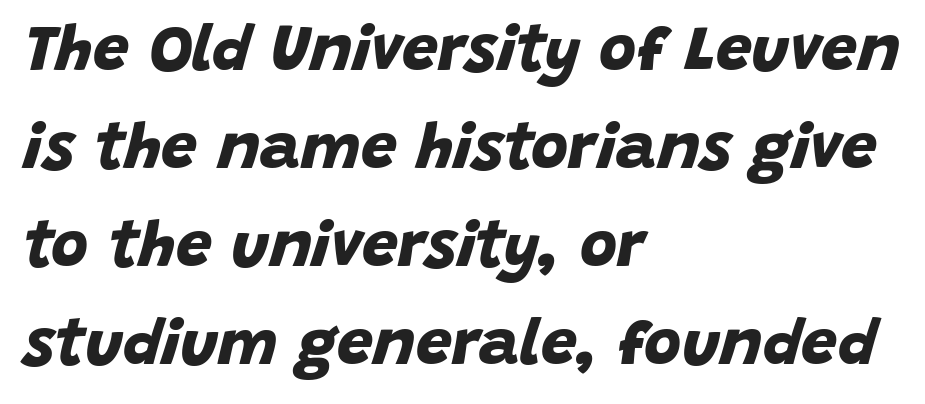
Rule under the text: the space is simply empty. Each word holds together tightly as a unit, with standard inter-letter gaps. These lines are rendered in a variable-pitch font. All the whitespace from short lines collects on the right. I'd call this a sans setting — the letters go barefoot. Honestly, the row spacing looks completely unremarkable.
